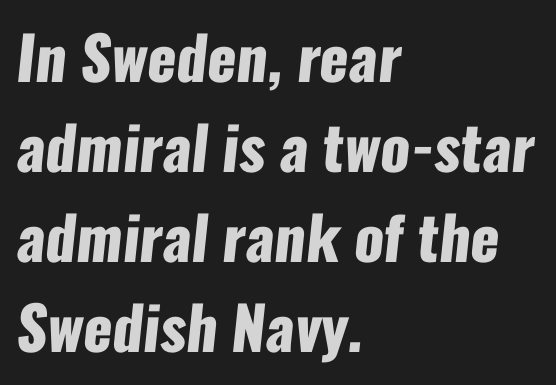
{"serif": "no", "bold": "yes", "weight": "heavy", "width": "condensed", "stroke_contrast": "low", "x_height": "medium", "monospaced": "no", "underline": "no", "align": "left", "line_spacing": "normal", "line_spacing_ratio": 1.5, "letter_spacing": "normal", "letter_spacing_em": 0.0, "glyph_px": 60}
